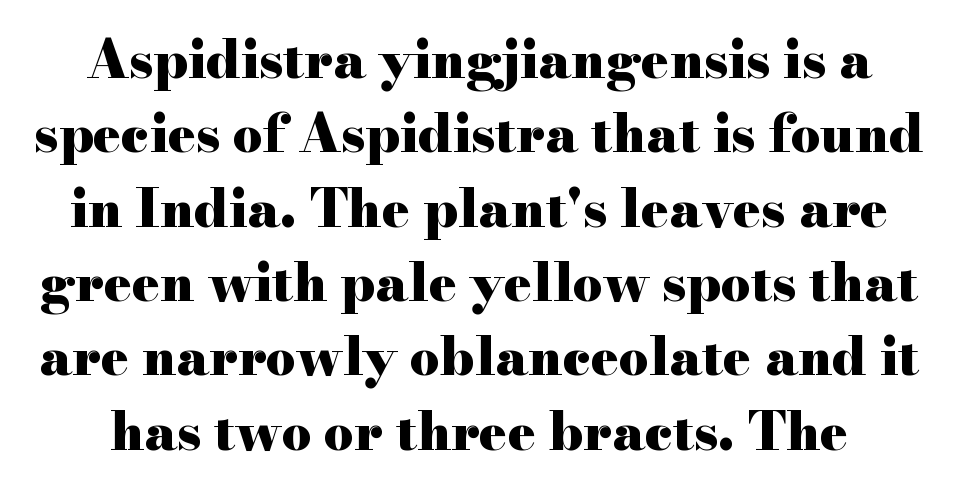
Q: Is the text bold? A: Yes.
Q: Is the text italic (slanted)? A: No, it is upright.
Q: Is the typeface a serif or a sans-serif typeface? A: Serif.
Q: Is the text underlined? A: No.
Q: Is the spacing between letters normal or unusually wide? A: Normal.
Q: Is the spacing between lines tight, normal or loose? A: Normal.
Q: Width (condensed, normal, or wide)? A: Wide.
Q: Stroke contrast? A: High.
Q: x-height? A: Small.
Q: Monospaced? A: No.
